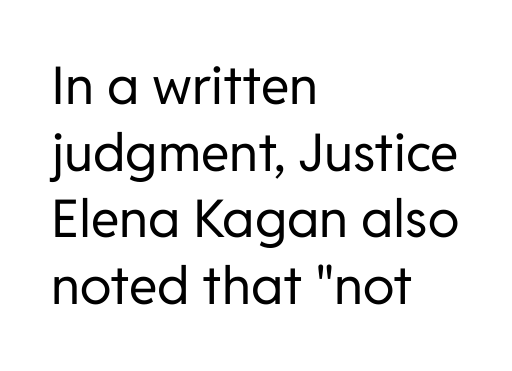
Q: Is the text bold? A: No.
Q: Is the text italic (slanted)? A: No, it is upright.
Q: Is the typeface a serif or a sans-serif typeface? A: Sans-serif.
Q: Is the text underlined? A: No.
Q: How is the paragraph aligned? A: Left-aligned.
Q: Is the spacing between letters normal or unusually wide? A: Normal.
Q: Is the spacing between lines tight, normal or loose? A: Normal.
Q: Width (condensed, normal, or wide)? A: Normal.
Q: Stroke contrast? A: Low.
Q: x-height? A: Medium.
Q: Monospaced? A: No.
